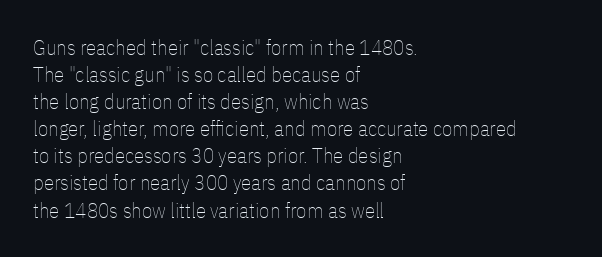
Q: Is the text bold? A: No.
Q: Is the text italic (slanted)? A: No, it is upright.
Q: Is the text underlined? A: No.
Q: How is the paragraph aligned? A: Left-aligned.
Q: Is the spacing between letters normal or unusually wide? A: Normal.
Q: Is the spacing between lines tight, normal or loose? A: Normal.
